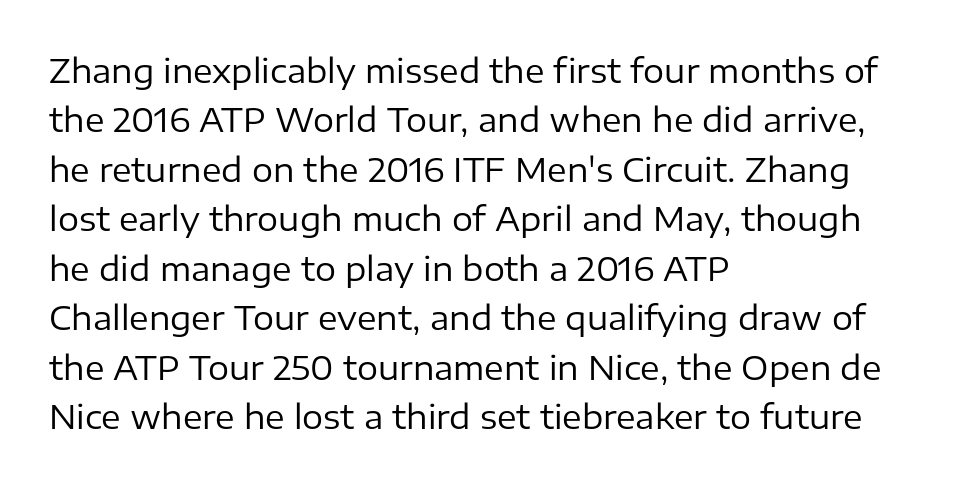
Normally led — the rows are evenly, conventionally spaced. Compared with a typical body face, this is equally light or lighter still. Is this a sans? Yes — the strokes have no serifs. The tracking reads as untouched default to a designer's eye.
